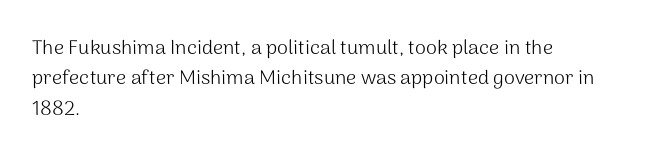
{"italic": "no", "bold": "no", "underline": "no", "align": "left", "line_spacing": "normal", "line_spacing_ratio": 1.52, "letter_spacing": "normal", "letter_spacing_em": 0.0, "glyph_px": 20}
